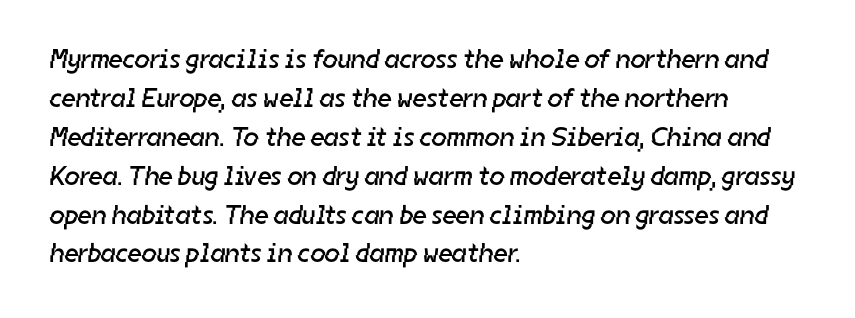
{"bold": "no", "underline": "no", "align": "left", "line_spacing": "normal", "line_spacing_ratio": 1.44, "letter_spacing": "normal", "letter_spacing_em": 0.0, "glyph_px": 27}
